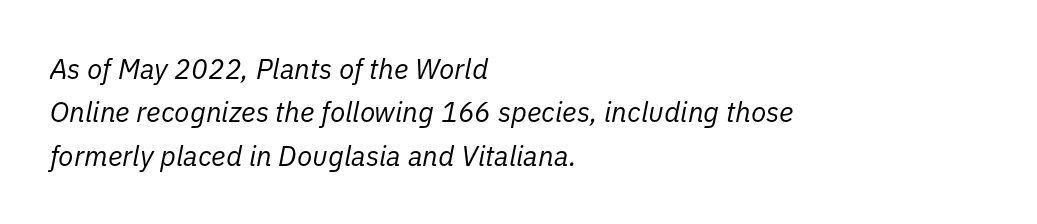
{"italic": "yes", "lean": "right", "slant_degrees": 11, "bold": "no", "weight": "regular", "width": "normal", "stroke_contrast": "low", "x_height": "medium", "monospaced": "no", "underline": "no", "align": "left", "line_spacing": "normal", "line_spacing_ratio": 1.55, "letter_spacing": "normal", "letter_spacing_em": 0.0, "glyph_px": 28}
